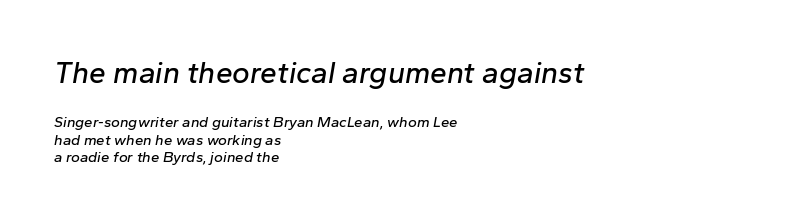
{"italic": "yes", "lean": "right", "slant_degrees": 10, "width": "normal", "stroke_contrast": "low", "x_height": "medium", "monospaced": "no", "underline": "no", "align": "left", "line_spacing": "tight", "line_spacing_ratio": 1.15, "letter_spacing": "normal", "letter_spacing_em": 0.0, "larger_block": "first", "size_ratio": 2.0, "glyph_px": 30}
